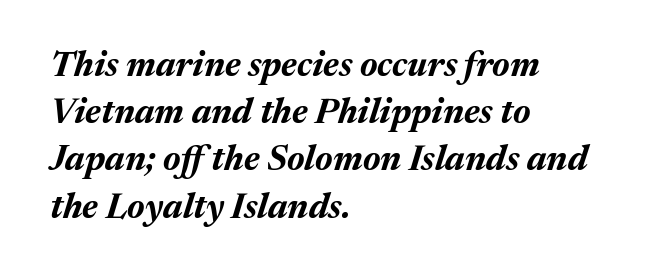
The image shows 35 px bold type, italic (leaning right); set left-aligned, normal line spacing (1.35x), normal letter spacing, not underlined; medium stroke contrast and a medium x-height.
